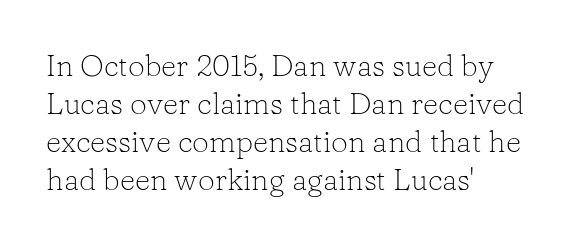
The image shows 30 px light serif type, upright; set left-aligned, normal line spacing (1.27x), normal letter spacing, not underlined; low stroke contrast and a medium x-height.
